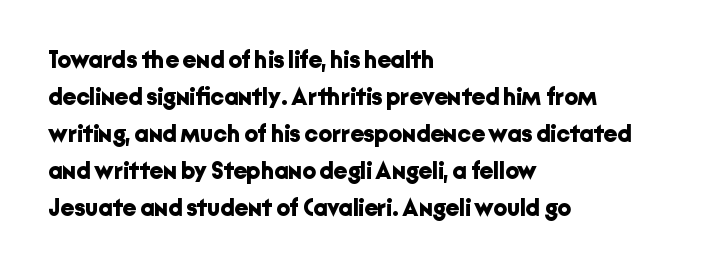
The image shows 24 px bold type, upright; set left-aligned, normal line spacing (1.54x), normal letter spacing, not underlined.
